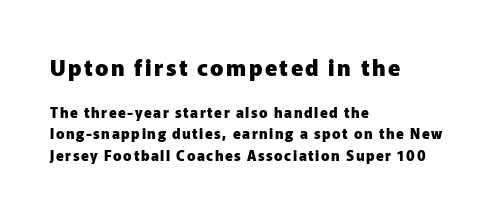
The image shows 22 px bold type, upright; set left-aligned, normal line spacing (1.52x), not underlined; the first (top) block is 1.57x larger.
